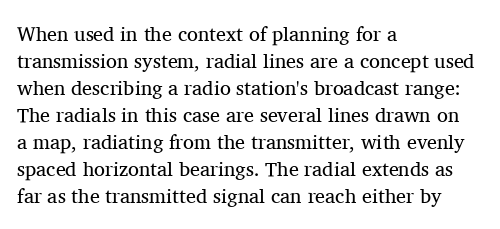
The image shows 20 px text type, upright; set left-aligned, normal line spacing (1.35x), normal letter spacing, not underlined.
